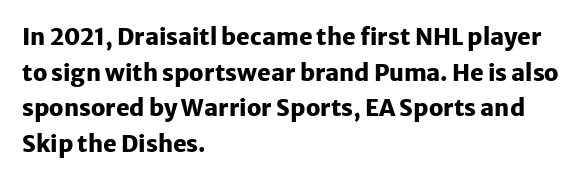
The image shows 23 px bold type, upright; set left-aligned, normal line spacing (1.55x), normal letter spacing, not underlined.
